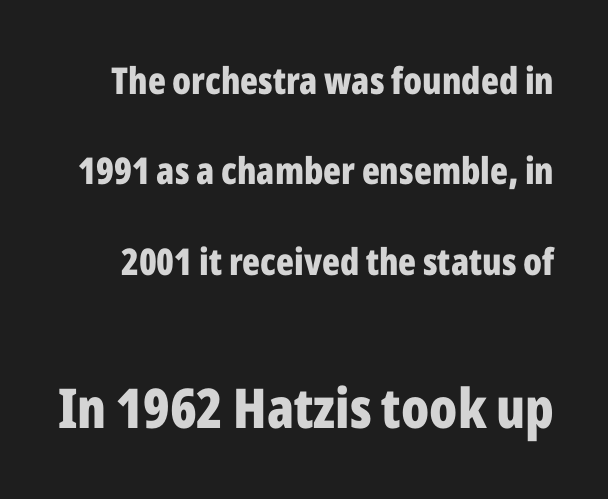
Q: Is the text bold? A: Yes.
Q: Is the text italic (slanted)? A: No, it is upright.
Q: Is the typeface a serif or a sans-serif typeface? A: Sans-serif.
Q: Is the text underlined? A: No.
Q: Is the spacing between letters normal or unusually wide? A: Normal.
Q: Is the spacing between lines tight, normal or loose? A: Loose.
Q: Which block of text is set in a larger size, the first (top) or the second (bottom)? A: The second (bottom) one.
Q: Width (condensed, normal, or wide)? A: Condensed.
Q: Stroke contrast? A: Low.
Q: x-height? A: Medium.
Q: Monospaced? A: No.
